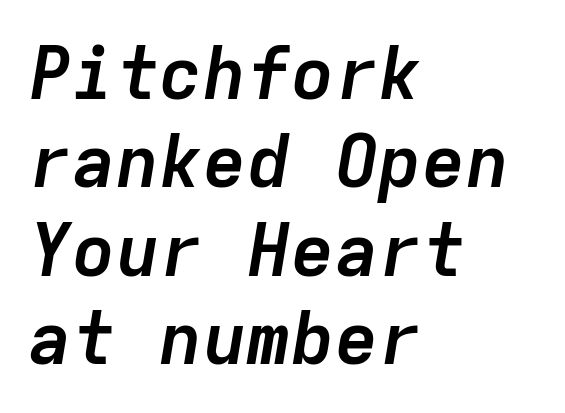
Rendered with sloped, italic letterforms. The face used here is monospaced, like something from a code editor. Alignment: flush left. Each row of text sits above clean, open space.
